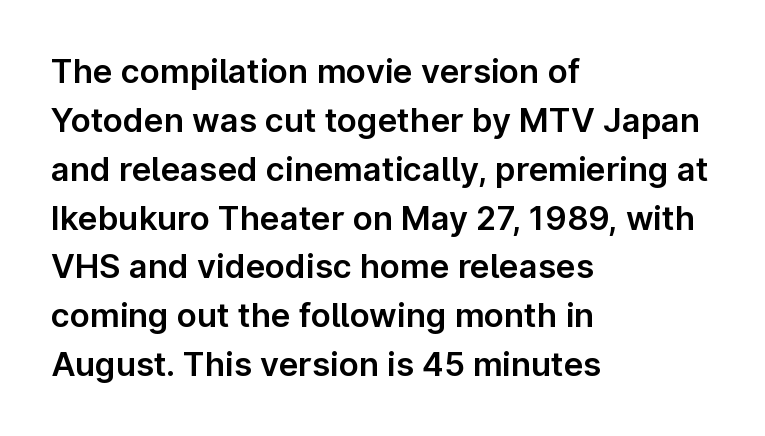
The face used here is rendered with its standard letterfit. The paragraph shown leans on its left margin. Is there any slant? The stems are plumb. Examine the stroke ends and you'll find no serifs. Here the designer chose a conventional face with non-uniform glyph widths. Leading: standard.
